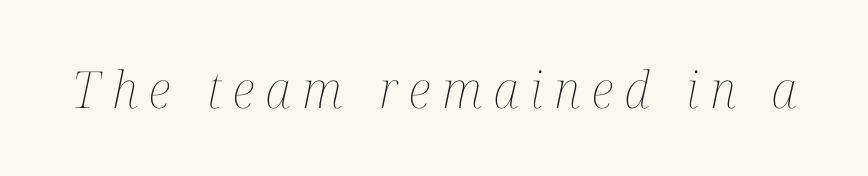
Q: Is the text bold? A: No.
Q: Is the text italic (slanted)? A: Yes, it leans right by about 12 degrees.
Q: Is the text underlined? A: No.
Q: Is the spacing between letters normal or unusually wide? A: Unusually wide.
Q: Width (condensed, normal, or wide)? A: Condensed.
Q: Stroke contrast? A: Medium.
Q: x-height? A: Medium.
Q: Monospaced? A: No.
